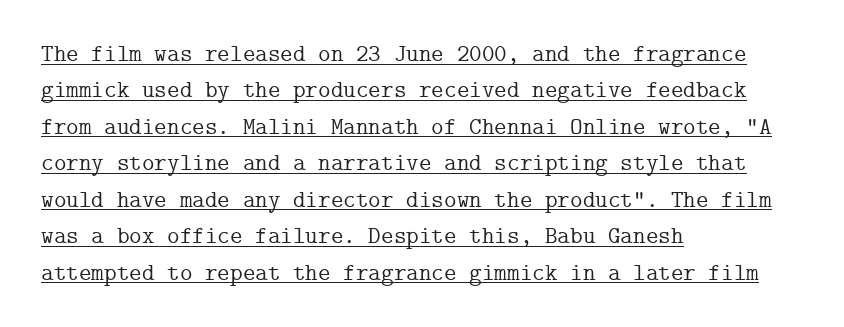
{"italic": "no", "underline": "yes", "align": "left", "line_spacing": "normal", "line_spacing_ratio": 1.52, "letter_spacing": "normal", "letter_spacing_em": 0.0, "glyph_px": 24}
